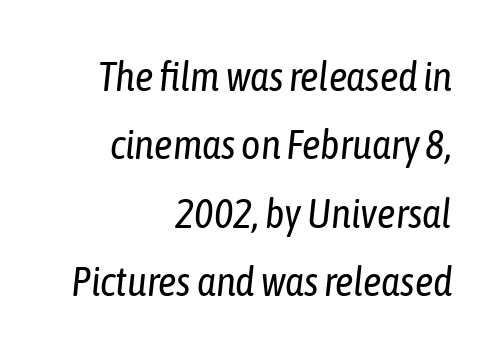
The image shows 41 px regular-weight, condensed type, italic (leaning right); set right-aligned, normal line spacing (1.67x), normal letter spacing, not underlined; low stroke contrast and a medium x-height.
